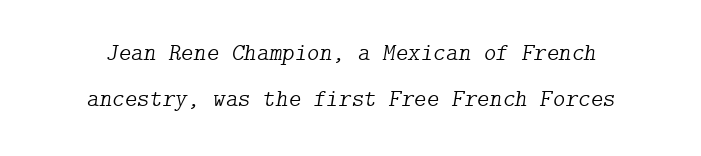
The type is set solid horizontally, with unmodified tracking. Quick note: interline space is abundant. Is the type heavy? It reads as light-to-regular instead. The zone under the glyphs is completely vacant. Posture: slanted.
